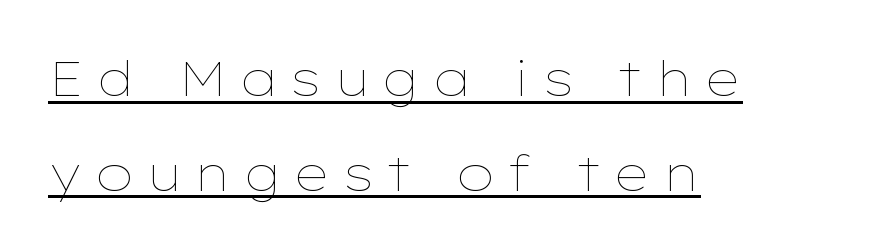
{"italic": "no", "bold": "no", "weight": "thin", "width": "wide", "stroke_contrast": "low", "x_height": "medium", "monospaced": "no", "underline": "yes", "align": "left", "line_spacing": "loose", "line_spacing_ratio": 1.97, "letter_spacing": "wide", "letter_spacing_em": 0.23, "glyph_px": 48}
